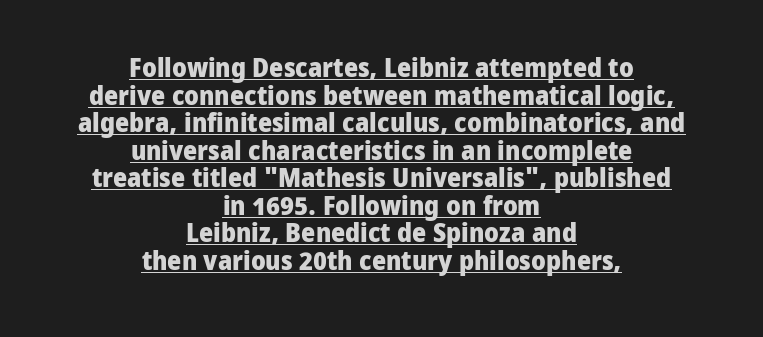
Q: Is the text bold? A: Yes.
Q: Is the text italic (slanted)? A: No, it is upright.
Q: Is the text underlined? A: Yes.
Q: How is the paragraph aligned? A: Centered.
Q: Is the spacing between letters normal or unusually wide? A: Normal.
Q: Is the spacing between lines tight, normal or loose? A: Tight.
